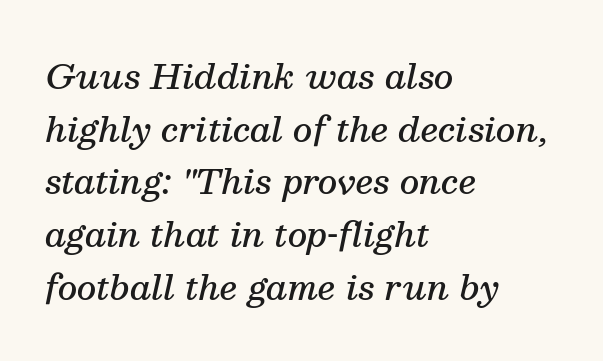
The face used here is rendered with its standard letterfit. Is the block centered? No — it sits flush against the left margin. Little horizontal feet cap the strokes, marking this as serif type. Proportional: the letters do not fall into vertical columns.
